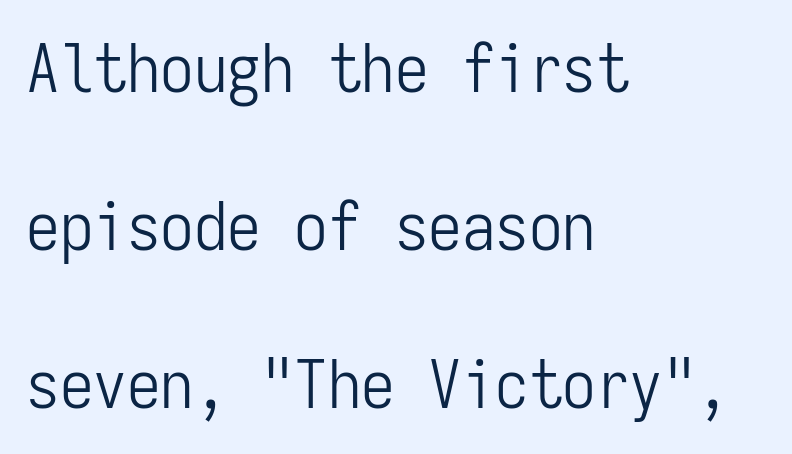
Q: Is the text bold? A: No.
Q: Is the text italic (slanted)? A: No, it is upright.
Q: Is the typeface a serif or a sans-serif typeface? A: Sans-serif.
Q: Is the text underlined? A: No.
Q: How is the paragraph aligned? A: Left-aligned.
Q: Is the spacing between letters normal or unusually wide? A: Normal.
Q: Is the spacing between lines tight, normal or loose? A: Loose.
Q: Width (condensed, normal, or wide)? A: Condensed.
Q: Stroke contrast? A: Low.
Q: x-height? A: Medium.
Q: Monospaced? A: Yes.
